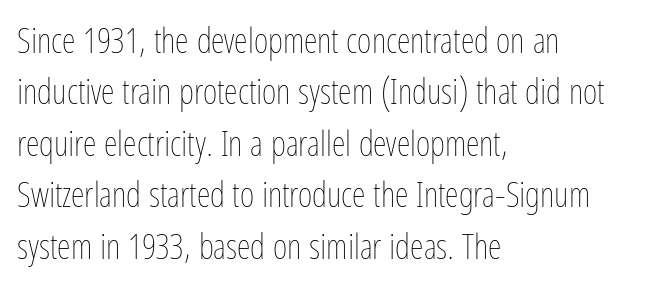
Q: Is the text bold? A: No.
Q: Is the text italic (slanted)? A: No, it is upright.
Q: Is the text underlined? A: No.
Q: How is the paragraph aligned? A: Left-aligned.
Q: Is the spacing between letters normal or unusually wide? A: Normal.
Q: Is the spacing between lines tight, normal or loose? A: Normal.
Q: Width (condensed, normal, or wide)? A: Condensed.
Q: Stroke contrast? A: Low.
Q: x-height? A: Medium.
Q: Monospaced? A: No.
